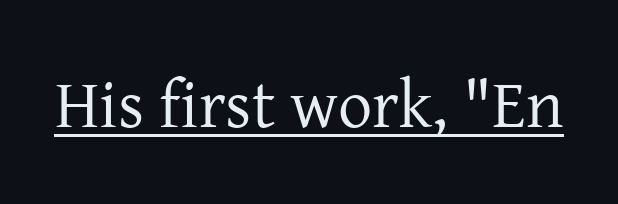
The face used here is rendered with its standard letterfit. Vertical stems look standard width or narrower in stroke. Typographically, this falls in the serif category. Do the characters align in a grid? No, the font is proportional. The letters stand straight up with perfectly vertical stems.
